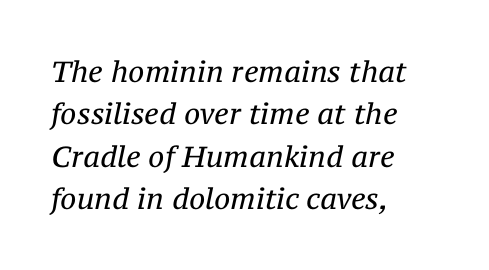
Q: Is the text bold? A: No.
Q: Is the text italic (slanted)? A: Yes, it leans right by about 12 degrees.
Q: Is the typeface a serif or a sans-serif typeface? A: Serif.
Q: Is the text underlined? A: No.
Q: How is the paragraph aligned? A: Left-aligned.
Q: Is the spacing between letters normal or unusually wide? A: Normal.
Q: Is the spacing between lines tight, normal or loose? A: Normal.
Q: Width (condensed, normal, or wide)? A: Normal.
Q: Stroke contrast? A: Medium.
Q: x-height? A: Medium.
Q: Monospaced? A: No.
